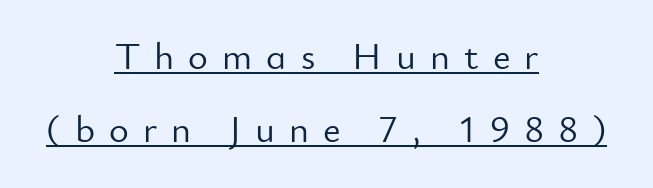
The image shows 38 px light sans-serif type, upright; set centered, loose line spacing (1.93x), unusually wide letter spacing (+0.37 em), underlined; low stroke contrast and a small x-height.
